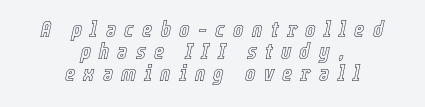
Compared with typical body copy, the letter spacing here is much looser. This sample uses an oblique cut, with every glyph tilted off the vertical. Check under the words: just untouched page. Every row of glyphs is offset so its center matches the block's center. These lines huddle together more closely than default settings would place them.
